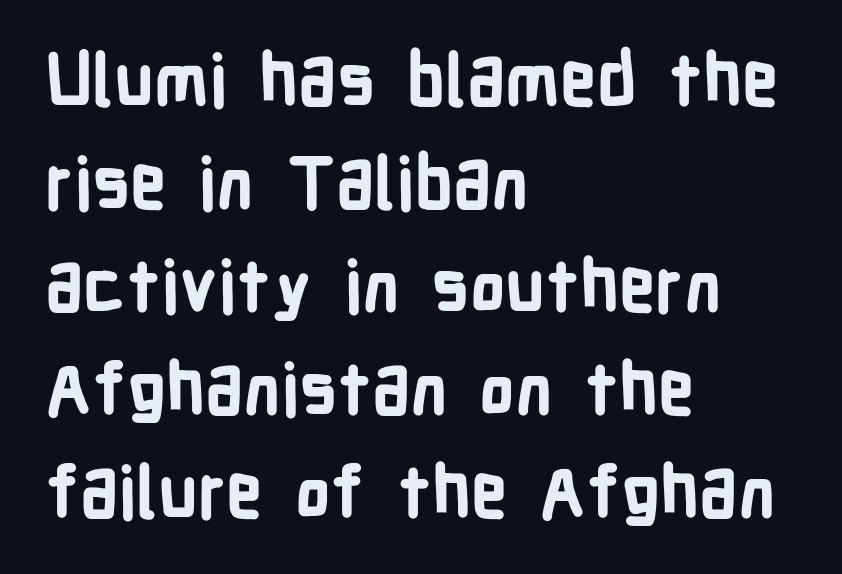
A classic flush-left, rag-right setting is used for this passage. There is no visible air inserted between adjacent glyphs. Thick stems and heavy bowls — unmistakably bold. Leading: standard. These lines are rendered in a variable-pitch font.
